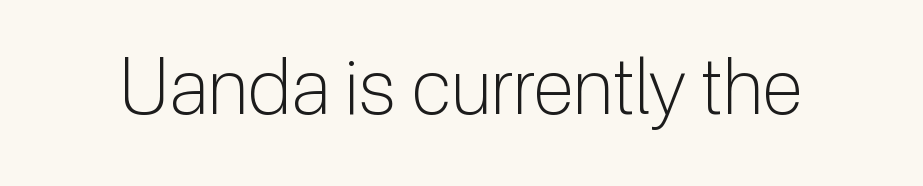
The passage shown has conventional tracking throughout. Each letter keeps its own natural width here, so spacing adapts to shape. Any mark beneath the type? The region is blank. Stroke thickness stays within the range of a standard reading face or lighter. In terms of letterform style, serifs are entirely absent. Nope, not italic — everything's standing straight.
